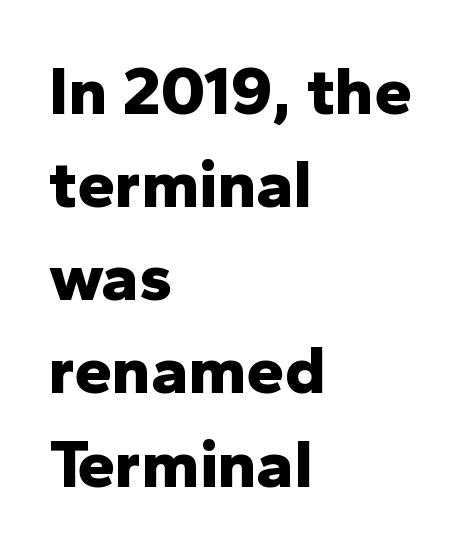
The image shows 68 px bold sans-serif type, upright; set left-aligned, normal line spacing (1.37x), normal letter spacing, not underlined; low stroke contrast and a medium x-height.
